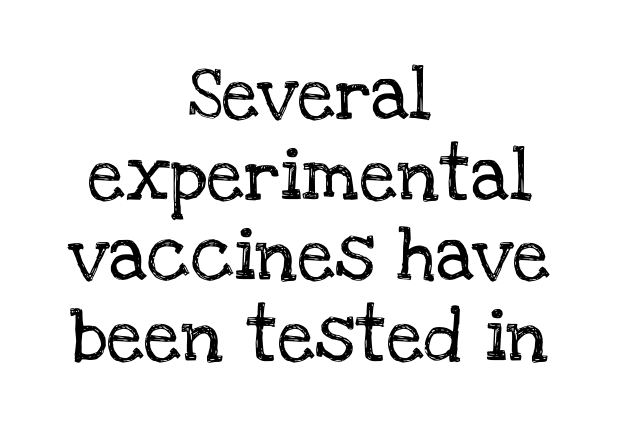
The characters display serif detailing at their extremities. Line spacing here is normal. The typography opts for an upright posture over an oblique one. No extra tracking has been applied to these lines. Each letter keeps its own natural width here, so spacing adapts to shape.
